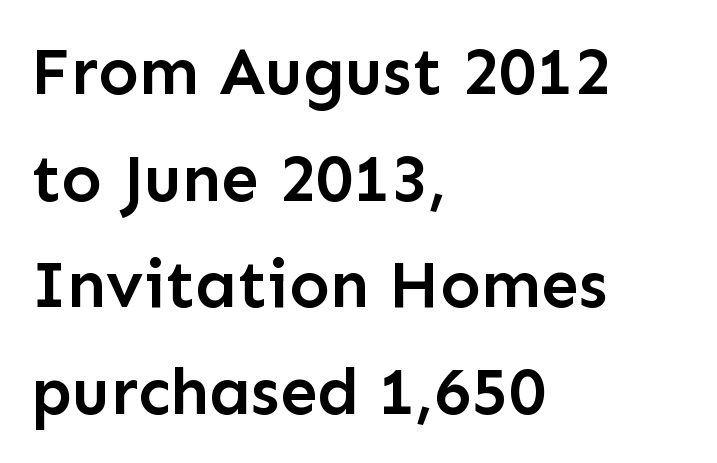
Q: Is the text bold? A: Semi-bold.
Q: Is the text italic (slanted)? A: No, it is upright.
Q: Is the typeface a serif or a sans-serif typeface? A: Sans-serif.
Q: Is the text underlined? A: No.
Q: How is the paragraph aligned? A: Left-aligned.
Q: Is the spacing between letters normal or unusually wide? A: Normal.
Q: Is the spacing between lines tight, normal or loose? A: Normal.
Q: Width (condensed, normal, or wide)? A: Normal.
Q: Stroke contrast? A: Low.
Q: x-height? A: Medium.
Q: Monospaced? A: No.
